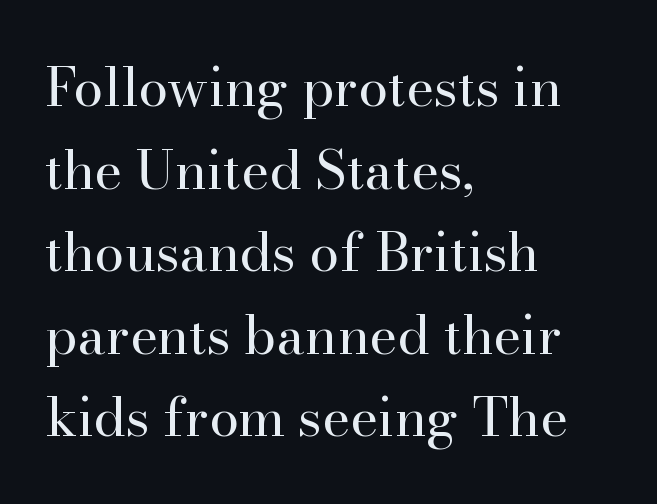
The image shows 54 px regular-weight serif type, upright; set left-aligned, normal line spacing (1.53x), normal letter spacing, not underlined; high stroke contrast and a small x-height.
